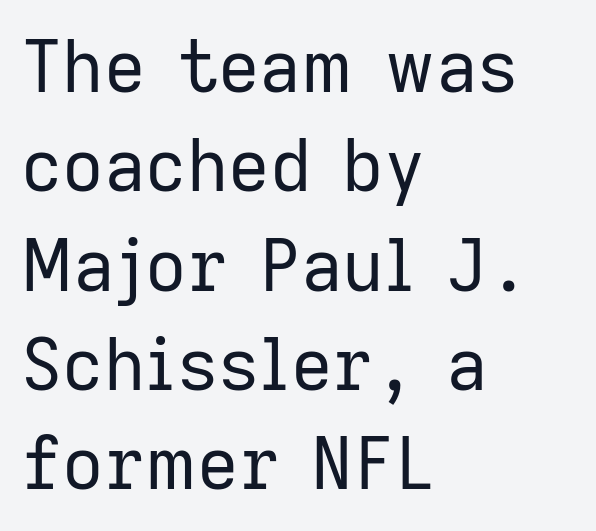
Q: Is the text bold? A: No.
Q: Is the text italic (slanted)? A: No, it is upright.
Q: Is the typeface a serif or a sans-serif typeface? A: Sans-serif.
Q: Is the text underlined? A: No.
Q: How is the paragraph aligned? A: Left-aligned.
Q: Is the spacing between letters normal or unusually wide? A: Normal.
Q: Is the spacing between lines tight, normal or loose? A: Normal.
Q: Width (condensed, normal, or wide)? A: Normal.
Q: Stroke contrast? A: Low.
Q: x-height? A: Medium.
Q: Monospaced? A: No.
